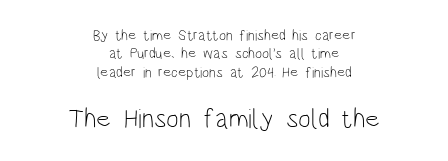
Q: Is the text bold? A: No.
Q: Is the text italic (slanted)? A: No, it is upright.
Q: Is the text underlined? A: No.
Q: How is the paragraph aligned? A: Centered.
Q: Is the spacing between letters normal or unusually wide? A: Normal.
Q: Which block of text is set in a larger size, the first (top) or the second (bottom)? A: The second (bottom) one.
